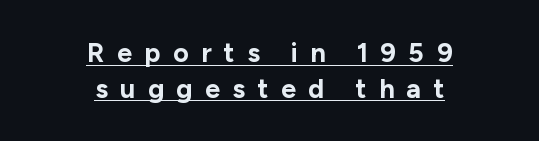
Q: Is the text bold? A: Yes.
Q: Is the text italic (slanted)? A: No, it is upright.
Q: Is the text underlined? A: Yes.
Q: How is the paragraph aligned? A: Centered.
Q: Is the spacing between letters normal or unusually wide? A: Unusually wide.
Q: Is the spacing between lines tight, normal or loose? A: Normal.
